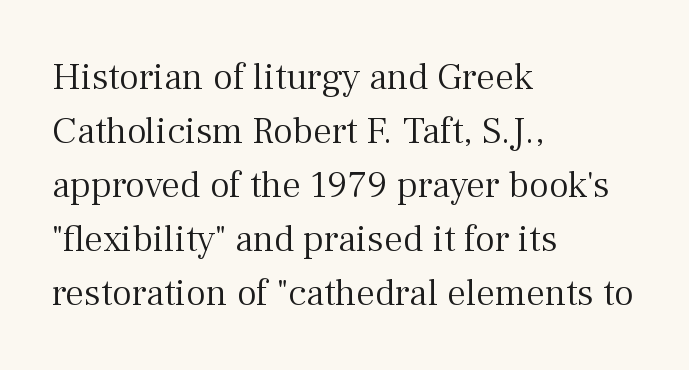
Q: Is the text bold? A: No.
Q: Is the text italic (slanted)? A: No, it is upright.
Q: Is the typeface a serif or a sans-serif typeface? A: Serif.
Q: Is the text underlined? A: No.
Q: How is the paragraph aligned? A: Left-aligned.
Q: Is the spacing between letters normal or unusually wide? A: Normal.
Q: Is the spacing between lines tight, normal or loose? A: Normal.
Q: Width (condensed, normal, or wide)? A: Normal.
Q: Stroke contrast? A: Medium.
Q: x-height? A: Medium.
Q: Monospaced? A: No.
